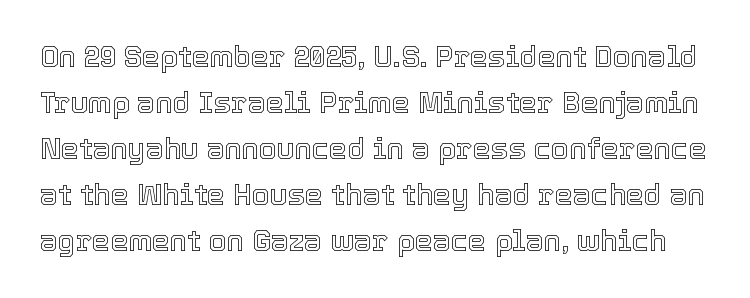
{"italic": "no", "width": "normal", "x_height": "medium", "monospaced": "no", "underline": "no", "line_spacing": "normal", "line_spacing_ratio": 1.59, "letter_spacing": "normal", "letter_spacing_em": 0.0, "glyph_px": 29}
